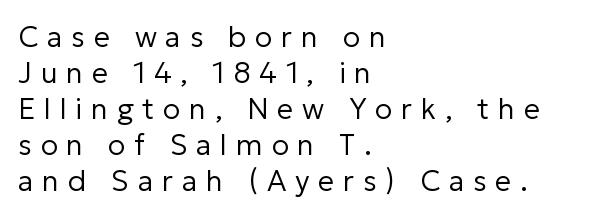
{"serif": "no", "italic": "no", "bold": "no", "weight": "regular", "width": "normal", "stroke_contrast": "low", "x_height": "medium", "monospaced": "no", "underline": "no", "align": "left", "line_spacing_ratio": 1.24, "letter_spacing": "wide", "letter_spacing_em": 0.3, "glyph_px": 29}
